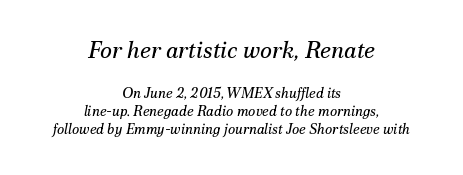
The image shows 23 px text type, italic (leaning right); set centered, normal line spacing (1.31x), normal letter spacing, not underlined; the first (top) block is 1.64x larger.
